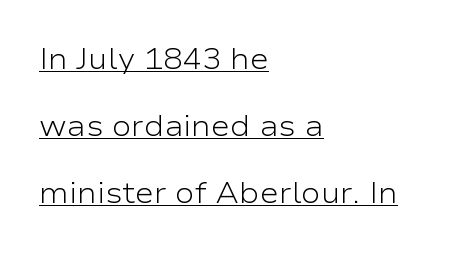
Q: Is the text bold? A: No.
Q: Is the text italic (slanted)? A: No, it is upright.
Q: Is the typeface a serif or a sans-serif typeface? A: Sans-serif.
Q: Is the text underlined? A: Yes.
Q: How is the paragraph aligned? A: Left-aligned.
Q: Is the spacing between letters normal or unusually wide? A: Normal.
Q: Is the spacing between lines tight, normal or loose? A: Loose.
Q: Width (condensed, normal, or wide)? A: Wide.
Q: Stroke contrast? A: Low.
Q: x-height? A: Medium.
Q: Monospaced? A: No.
